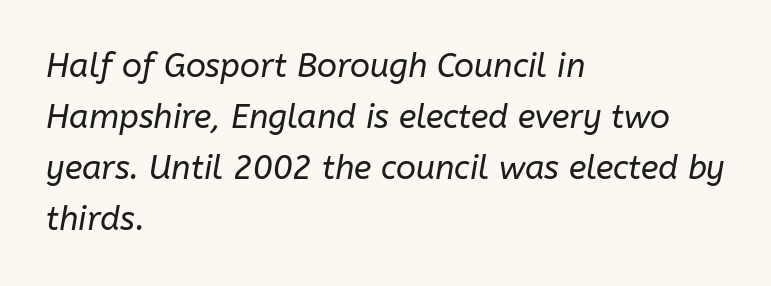
{"italic": "yes", "lean": "right", "slant_degrees": 10, "bold": "no", "weight": "regular", "width": "normal", "stroke_contrast": "low", "x_height": "medium", "monospaced": "no", "underline": "no", "align": "left", "line_spacing": "normal", "line_spacing_ratio": 1.55, "letter_spacing": "normal", "letter_spacing_em": 0.0, "glyph_px": 33}
